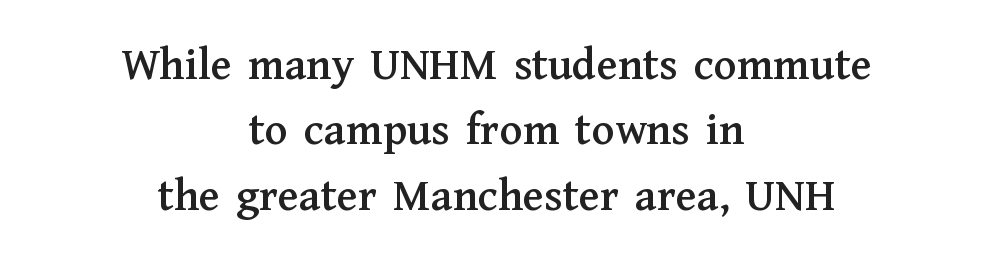
{"serif": "yes", "italic": "no", "width": "normal", "stroke_contrast": "medium", "x_height": "medium", "monospaced": "no", "underline": "no", "align": "center", "line_spacing": "normal", "line_spacing_ratio": 1.39, "letter_spacing": "normal", "letter_spacing_em": 0.0, "glyph_px": 47}
